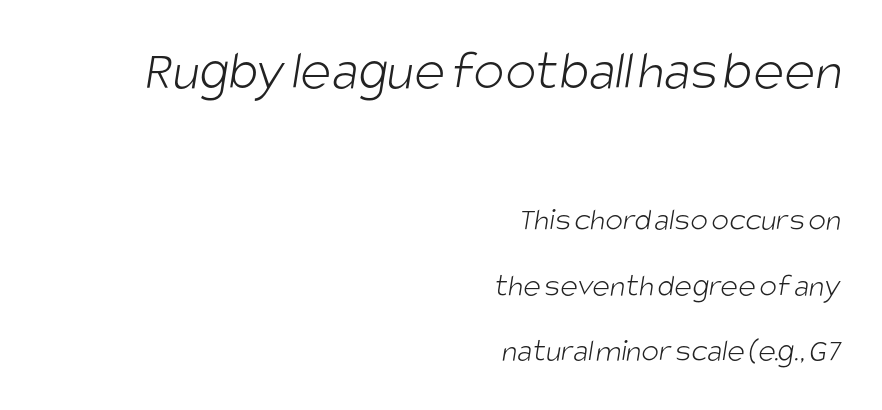
The image shows 58 px light, condensed sans-serif type; set right-aligned, loose line spacing (1.98x), normal letter spacing, not underlined; the first (top) block is 1.76x larger; low stroke contrast and a large x-height.
